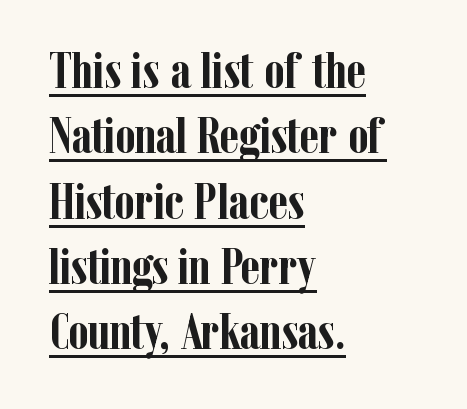
Q: Is the text bold? A: Yes.
Q: Is the text italic (slanted)? A: No, it is upright.
Q: Is the typeface a serif or a sans-serif typeface? A: Serif.
Q: Is the text underlined? A: Yes.
Q: How is the paragraph aligned? A: Left-aligned.
Q: Is the spacing between letters normal or unusually wide? A: Normal.
Q: Is the spacing between lines tight, normal or loose? A: Normal.
Q: Width (condensed, normal, or wide)? A: Condensed.
Q: Stroke contrast? A: Low.
Q: x-height? A: Medium.
Q: Monospaced? A: No.
